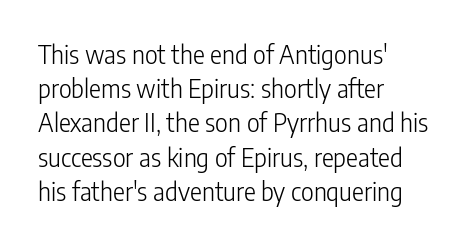
Q: Is the text bold? A: No.
Q: Is the text italic (slanted)? A: No, it is upright.
Q: Is the text underlined? A: No.
Q: How is the paragraph aligned? A: Left-aligned.
Q: Is the spacing between letters normal or unusually wide? A: Normal.
Q: Is the spacing between lines tight, normal or loose? A: Normal.
